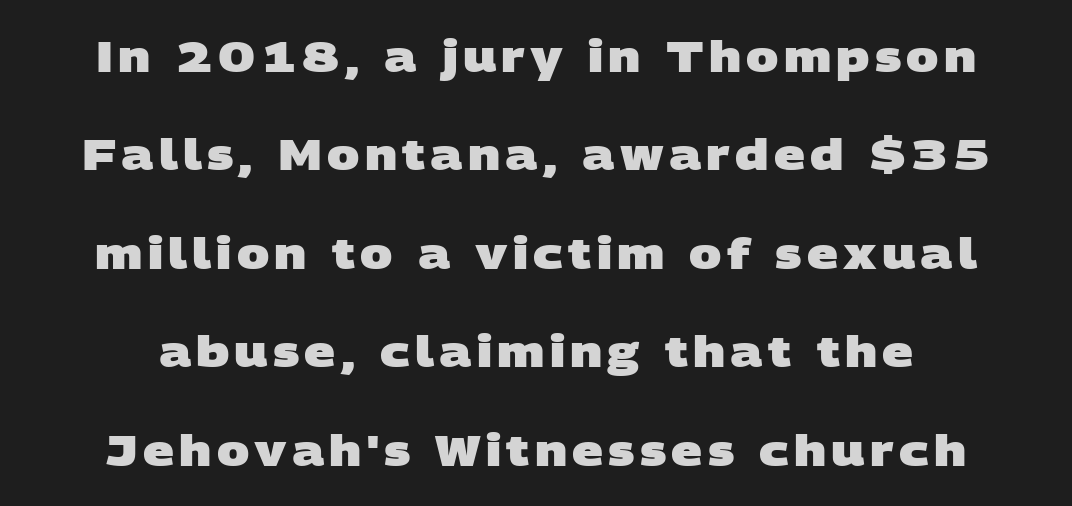
{"serif": "no", "bold": "yes", "weight": "heavy", "width": "wide", "stroke_contrast": "low", "x_height": "large", "monospaced": "no", "underline": "no", "align": "center", "line_spacing": "loose", "line_spacing_ratio": 2.29, "glyph_px": 43}
